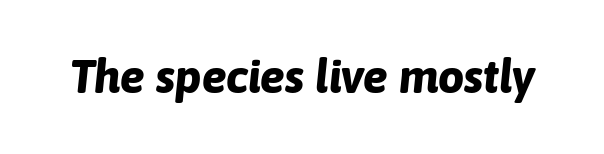
The image shows 46 px bold type, italic (leaning right); set normal letter spacing, not underlined; low stroke contrast and a medium x-height.
